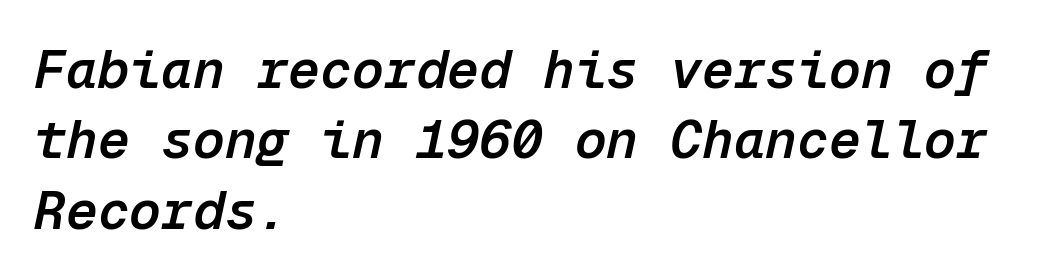
Every character here occupies the same horizontal width, giving the sample a typewriter-like rhythm. The block of text has a typical density, with ordinary space between rows. The letters sit at their default tracking, neither squeezed nor spread. The axis of the letterforms is tilted away from vertical.
